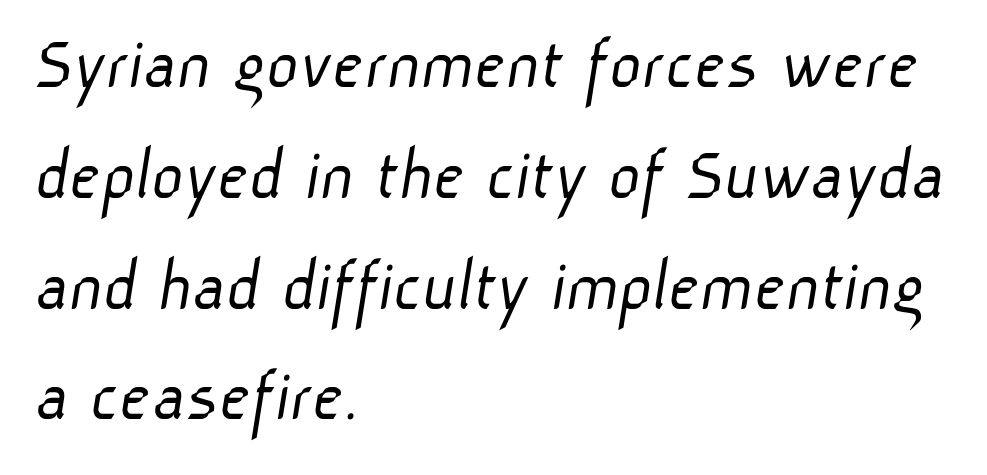
The letters advance in unequal steps, a hallmark of proportional type. Rows of type keep a routine distance in the vertical direction. This sample uses plain, unmodified letter spacing. Summary of weight: not heavy and not bold.
